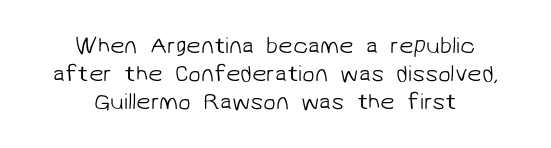
The image shows 23 px text type; set centered, line spacing 1.21x, normal letter spacing, not underlined.
